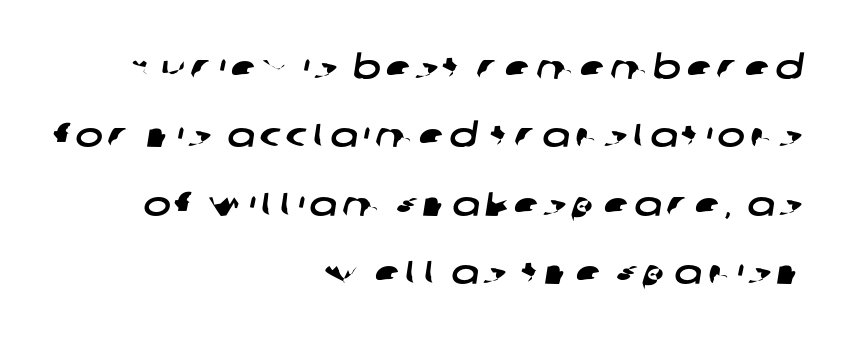
This rendering features lettering with no underline. Line endings align vertically; line beginnings do not. Note the varied advance widths — an 'i' is clearly narrower than an 'm'. Is this a sans? Yes — the strokes have no serifs. Notice the wide empty band between every row — that's loose leading.
